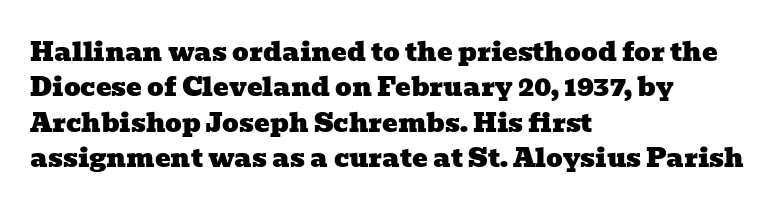
Q: Is the text underlined? A: No.
Q: How is the paragraph aligned? A: Left-aligned.
Q: Is the spacing between letters normal or unusually wide? A: Normal.
Q: Is the spacing between lines tight, normal or loose? A: Normal.
